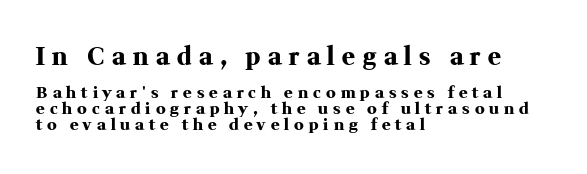
{"italic": "no", "bold": "yes", "underline": "no", "align": "left", "line_spacing": "tight", "line_spacing_ratio": 0.97, "letter_spacing": "wide", "letter_spacing_em": 0.31, "larger_block": "first", "size_ratio": 1.5, "glyph_px": 24}
